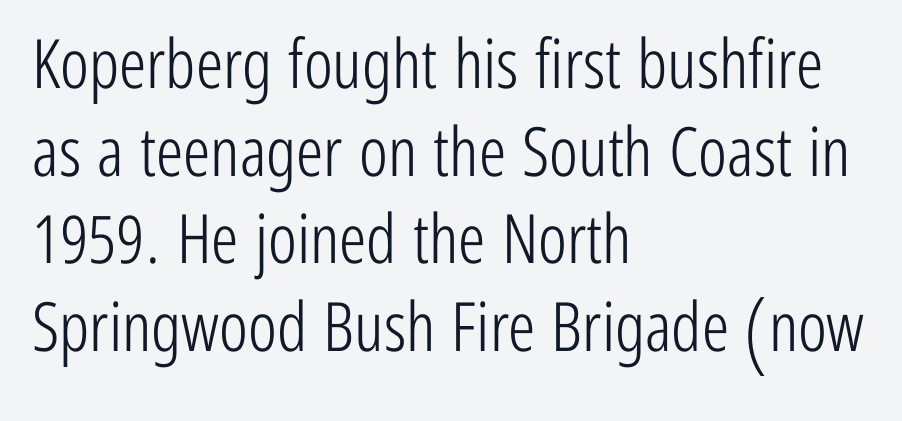
The image shows 68 px light, condensed sans-serif type, upright; set left-aligned, normal line spacing (1.29x), normal letter spacing, not underlined; low stroke contrast and a medium x-height.
